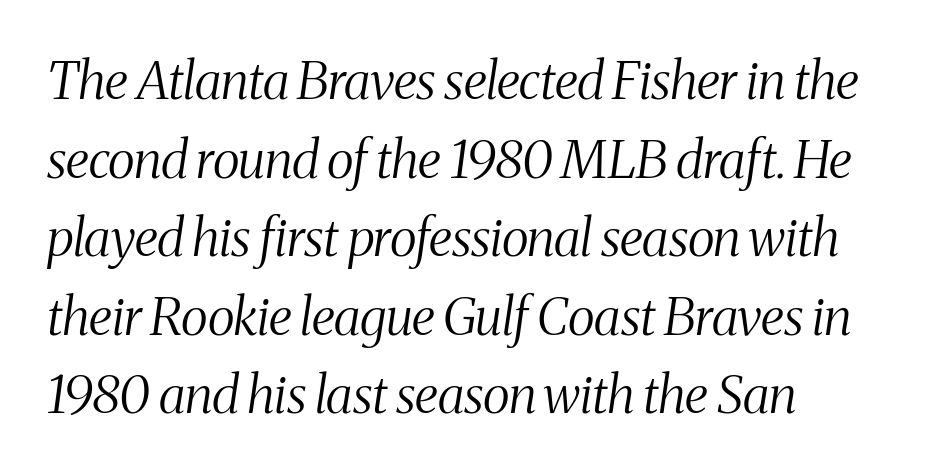
Interline gaps are of average width in this sample. Visually the block forms a straight wall on the left and a jagged coastline on the right. There is no visible air inserted between adjacent glyphs. Italic? Definitely — the glyphs are oblique. Just letters on the line, the space beneath them empty. The rendering shows small feet on the letterforms — a serif design.
